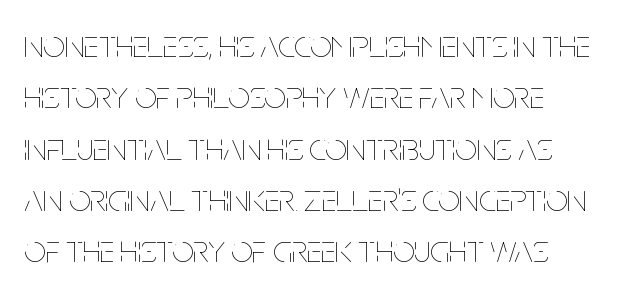
The image shows 38 px thin, condensed type, upright; set normal line spacing (1.35x), normal letter spacing, not underlined; low stroke contrast and a large x-height.
